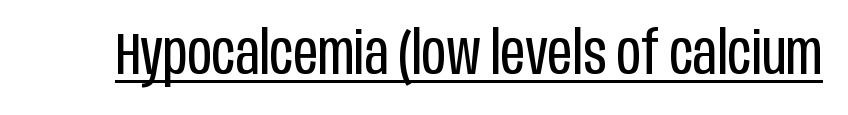
{"serif": "no", "italic": "no", "bold": "no", "weight": "regular", "width": "condensed", "stroke_contrast": "low", "x_height": "large", "monospaced": "no", "underline": "yes", "letter_spacing": "normal", "letter_spacing_em": 0.0, "glyph_px": 60}
